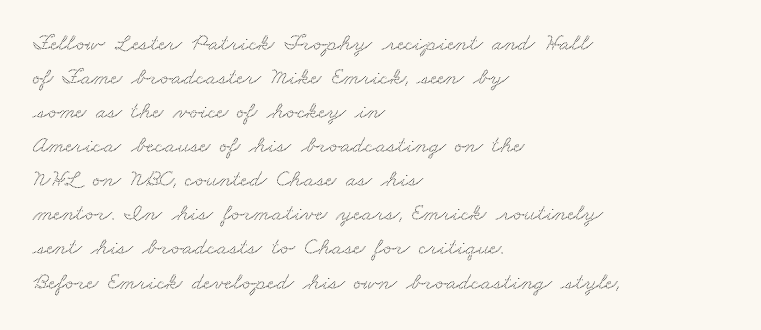
The image shows 24 px text type; set left-aligned, normal line spacing (1.42x), normal letter spacing, not underlined.
